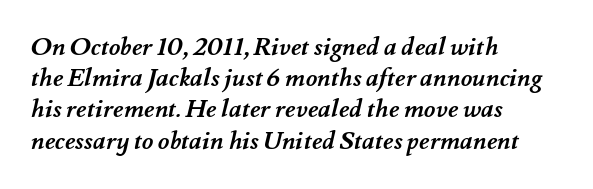
Q: Is the text bold? A: Yes.
Q: Is the text underlined? A: No.
Q: How is the paragraph aligned? A: Left-aligned.
Q: Is the spacing between letters normal or unusually wide? A: Normal.
Q: Is the spacing between lines tight, normal or loose? A: Normal.
